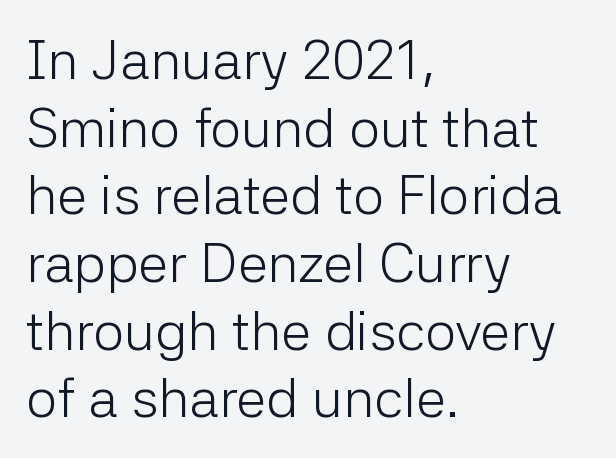
{"serif": "no", "italic": "no", "bold": "no", "weight": "light", "width": "normal", "stroke_contrast": "low", "x_height": "medium", "monospaced": "no", "underline": "no", "align": "left", "line_spacing_ratio": 1.23, "letter_spacing": "normal", "letter_spacing_em": 0.0, "glyph_px": 55}
